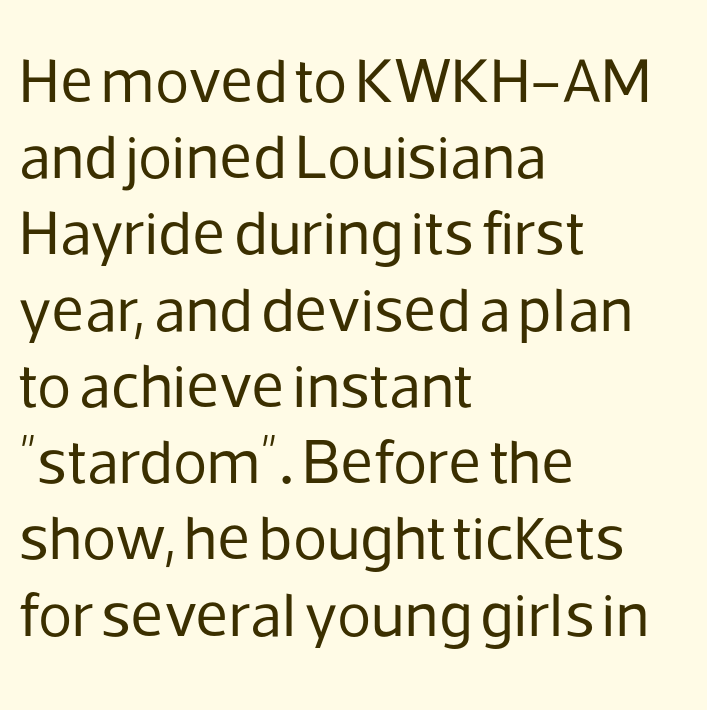
These lines keep a tight, regular rhythm from letter to letter. A typesetter would call this proportional, since set widths differ per character. The typeface has the unassuming heft of standard copy or less. You can tell it's not italic because the verticals are truly vertical.
